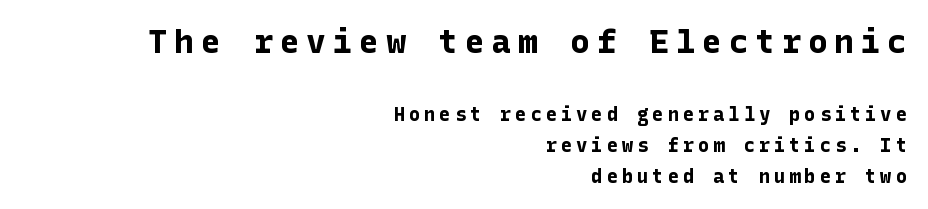
The image shows 33 px bold sans-serif type, upright; set right-aligned, normal line spacing (1.64x), unusually wide letter spacing (+0.2 em), not underlined; the first (top) block is 1.74x larger; low stroke contrast and a medium x-height.
